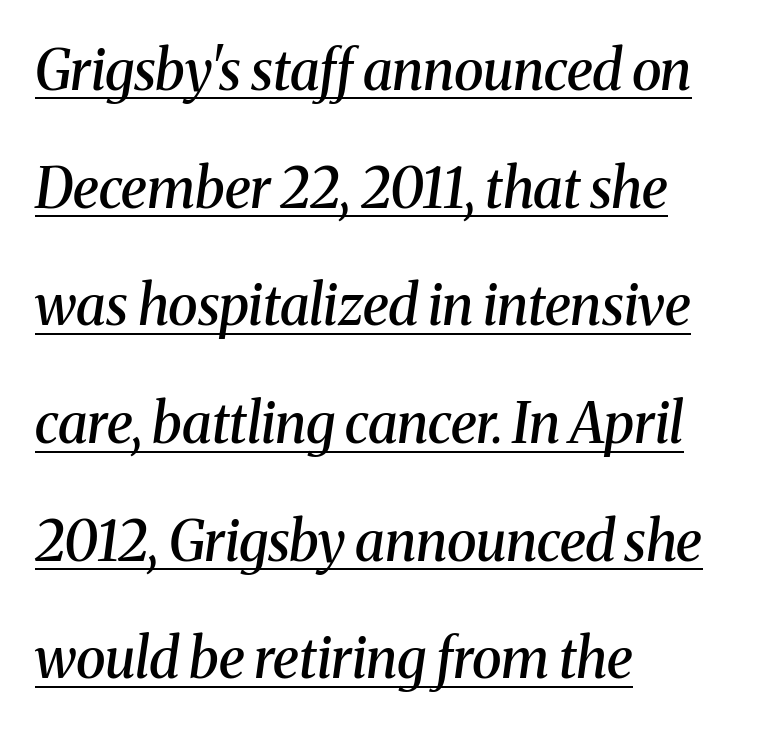
The image shows 55 px semibold serif type, italic (leaning right); set left-aligned, loose line spacing (2.14x), normal letter spacing, underlined; medium stroke contrast and a medium x-height.
